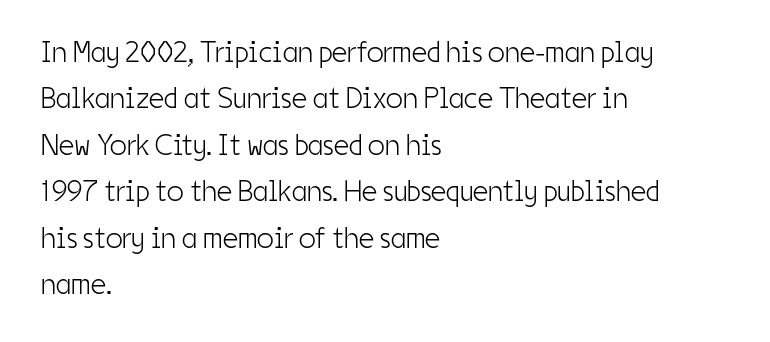
The face used here is proportionally spaced, like ordinary book or web type. What's the leading like? Ordinary, nothing unusual. This rendering employs a face without finishing strokes, i.e., a sans-serif. Italic? Not at all — the glyphs are vertical.
